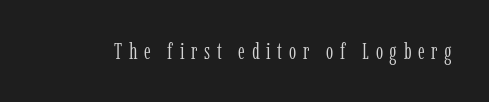
The image shows 23 px text type, upright; set unusually wide letter spacing (+0.29 em), not underlined.
